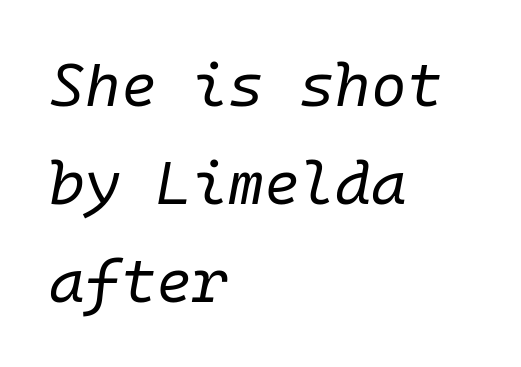
Q: Is the text bold? A: No.
Q: Is the text italic (slanted)? A: Yes, it leans right by about 10 degrees.
Q: Is the text underlined? A: No.
Q: How is the paragraph aligned? A: Left-aligned.
Q: Is the spacing between letters normal or unusually wide? A: Normal.
Q: Is the spacing between lines tight, normal or loose? A: Normal.
Q: Width (condensed, normal, or wide)? A: Normal.
Q: Stroke contrast? A: Low.
Q: x-height? A: Medium.
Q: Monospaced? A: Yes.
